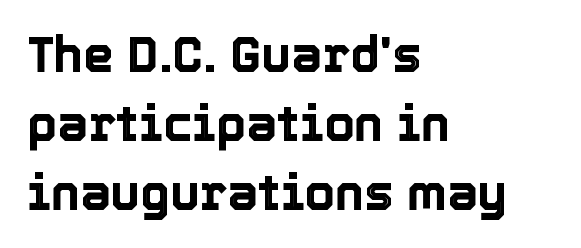
{"italic": "no", "width": "normal", "x_height": "medium", "monospaced": "no", "underline": "no", "align": "left", "line_spacing": "normal", "line_spacing_ratio": 1.41, "letter_spacing": "normal", "letter_spacing_em": 0.0, "glyph_px": 49}
